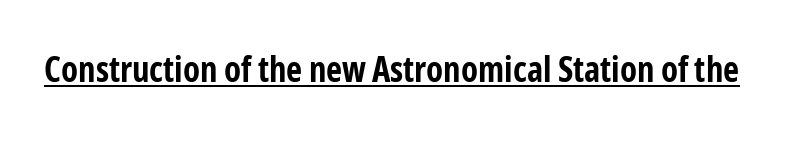
Q: Is the text bold? A: Yes.
Q: Is the text italic (slanted)? A: No, it is upright.
Q: Is the typeface a serif or a sans-serif typeface? A: Sans-serif.
Q: Is the text underlined? A: Yes.
Q: Is the spacing between letters normal or unusually wide? A: Normal.
Q: Width (condensed, normal, or wide)? A: Condensed.
Q: Stroke contrast? A: Low.
Q: x-height? A: Medium.
Q: Monospaced? A: No.
